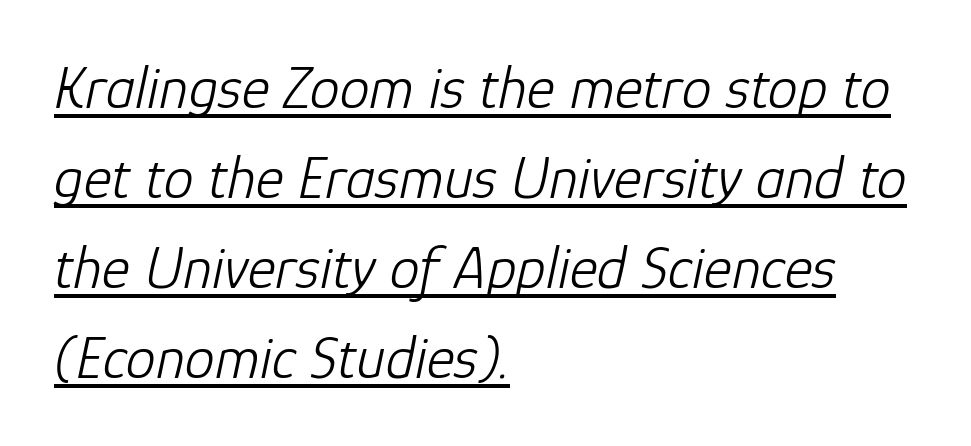
Rows of type keep a routine distance in the vertical direction. Compared with ordinary roman type, these characters are visibly tilted. Observe the ordinary spacing: letters are neighbours, not strangers. Check the space under the baseline: a stroke is drawn there.
